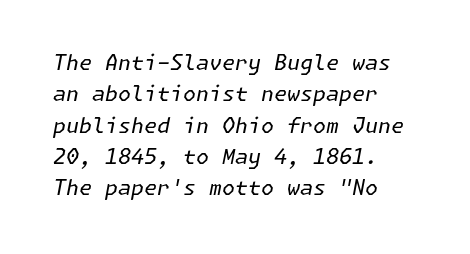
{"italic": "yes", "lean": "right", "slant_degrees": 11, "bold": "no", "underline": "no", "align": "left", "line_spacing": "normal", "line_spacing_ratio": 1.49, "letter_spacing": "normal", "letter_spacing_em": 0.0, "glyph_px": 21}
